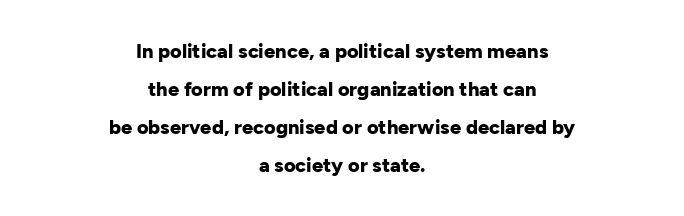
Q: Is the text bold? A: Yes.
Q: Is the text italic (slanted)? A: No, it is upright.
Q: Is the text underlined? A: No.
Q: How is the paragraph aligned? A: Centered.
Q: Is the spacing between letters normal or unusually wide? A: Normal.
Q: Is the spacing between lines tight, normal or loose? A: Loose.
